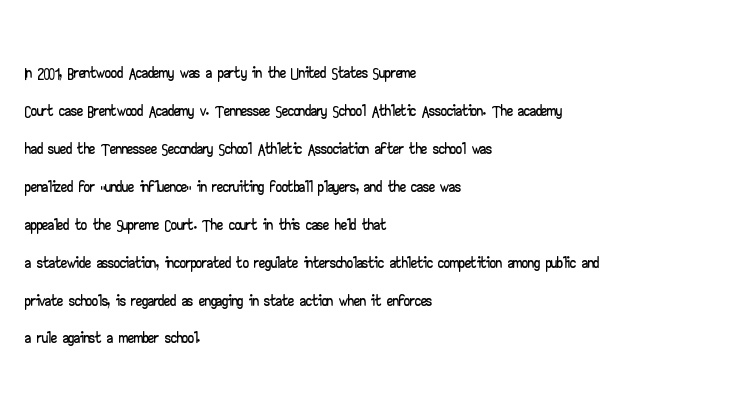
The specimen omits any rule beneath the text block's lines. Alignment: flush left. Italic? Not at all — the glyphs are vertical. The lines sit at an ordinary, default distance from one another. You could call the tracking neutral — neither tight nor loose.
